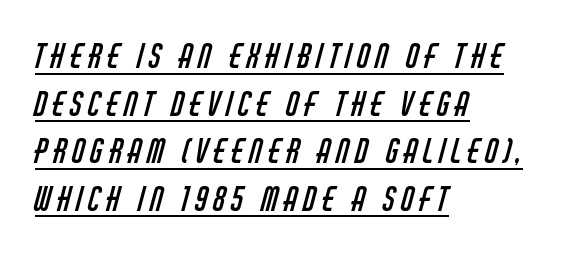
{"serif": "no", "bold": "no", "weight": "regular", "width": "condensed", "stroke_contrast": "low", "x_height": "large", "monospaced": "no", "underline": "yes", "align": "left", "line_spacing": "normal", "line_spacing_ratio": 1.44, "glyph_px": 33}
